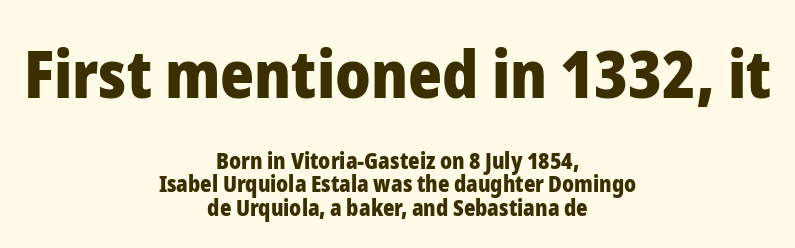
{"serif": "no", "italic": "no", "bold": "yes", "weight": "heavy", "width": "normal", "stroke_contrast": "low", "x_height": "medium", "monospaced": "no", "underline": "no", "align": "center", "line_spacing": "tight", "line_spacing_ratio": 1.06, "letter_spacing": "normal", "letter_spacing_em": 0.0, "larger_block": "first", "size_ratio": 2.95, "glyph_px": 65}
